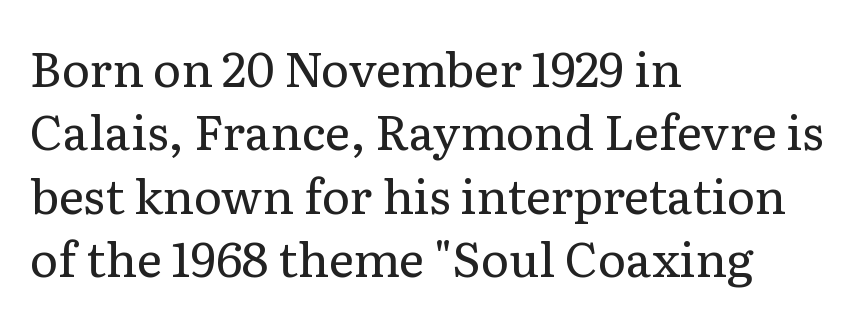
Q: Is the text bold? A: No.
Q: Is the text italic (slanted)? A: No, it is upright.
Q: Is the typeface a serif or a sans-serif typeface? A: Serif.
Q: Is the text underlined? A: No.
Q: How is the paragraph aligned? A: Left-aligned.
Q: Is the spacing between letters normal or unusually wide? A: Normal.
Q: Is the spacing between lines tight, normal or loose? A: Normal.
Q: Width (condensed, normal, or wide)? A: Normal.
Q: Stroke contrast? A: Low.
Q: x-height? A: Medium.
Q: Monospaced? A: No.
